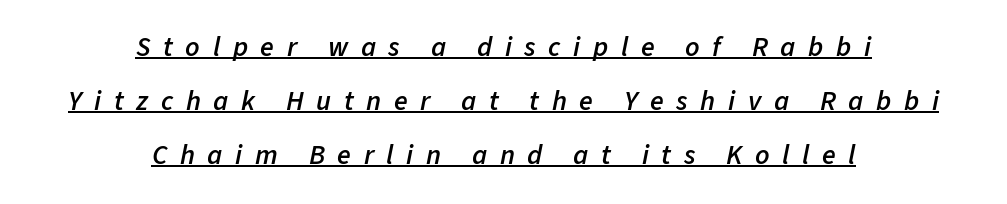
The image shows 28 px semibold type, italic (leaning right); set centered, loose line spacing (1.93x), unusually wide letter spacing (+0.45 em), underlined; low stroke contrast and a medium x-height.
